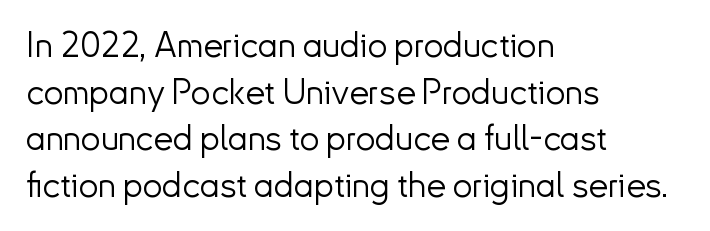
The image shows 35 px light sans-serif type, upright; set left-aligned, normal line spacing (1.33x), normal letter spacing, not underlined; low stroke contrast and a small x-height.
